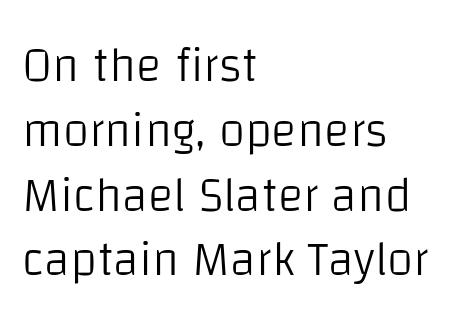
Q: Is the text bold? A: No.
Q: Is the text italic (slanted)? A: No, it is upright.
Q: Is the typeface a serif or a sans-serif typeface? A: Sans-serif.
Q: Is the text underlined? A: No.
Q: How is the paragraph aligned? A: Left-aligned.
Q: Is the spacing between letters normal or unusually wide? A: Normal.
Q: Is the spacing between lines tight, normal or loose? A: Normal.
Q: Width (condensed, normal, or wide)? A: Normal.
Q: Stroke contrast? A: Low.
Q: x-height? A: Large.
Q: Monospaced? A: No.
